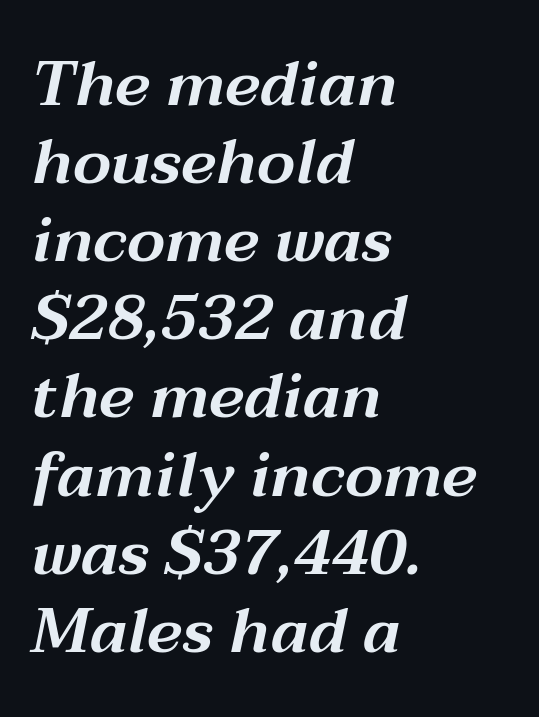
Q: Is the text italic (slanted)? A: Yes, it leans right by about 12 degrees.
Q: Is the text underlined? A: No.
Q: How is the paragraph aligned? A: Left-aligned.
Q: Is the spacing between letters normal or unusually wide? A: Normal.
Q: Width (condensed, normal, or wide)? A: Wide.
Q: Stroke contrast? A: Medium.
Q: x-height? A: Medium.
Q: Monospaced? A: No.
